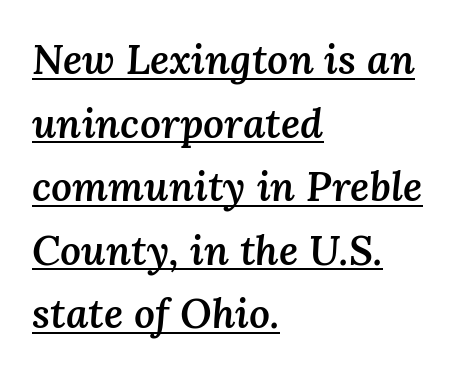
{"italic": "yes", "lean": "right", "slant_degrees": 3, "bold": "semi", "weight": "semibold", "width": "normal", "stroke_contrast": "medium", "x_height": "medium", "monospaced": "no", "underline": "yes", "align": "left", "line_spacing": "normal", "line_spacing_ratio": 1.55, "letter_spacing": "normal", "letter_spacing_em": 0.0, "glyph_px": 41}
